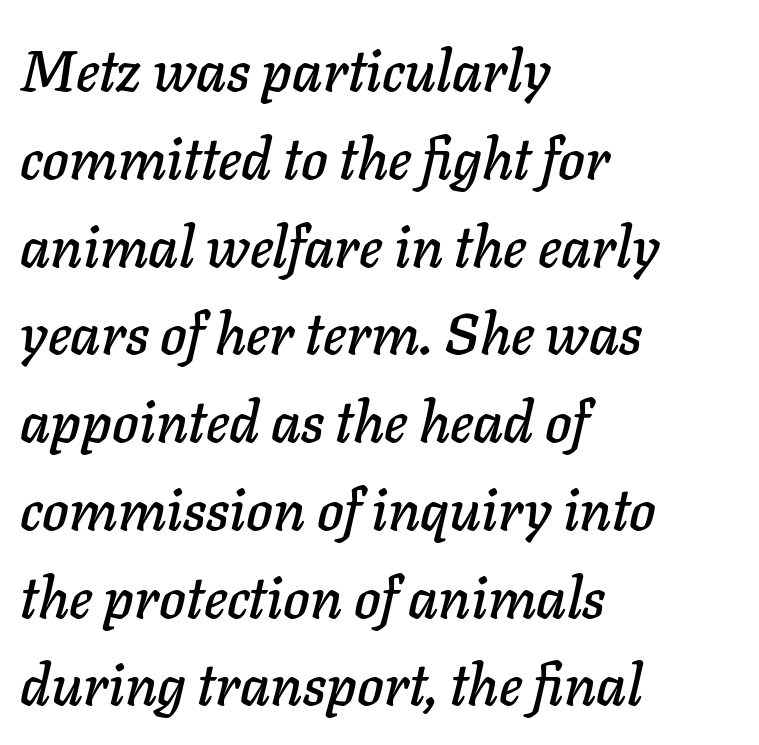
Baseline-to-baseline distance is the conventional proportion of letter height. The face used here has a pronounced slope to its letters. A student would call this left alignment; a typographer would say flush left, rag right. The face used here is rendered with its standard letterfit. Is this a fixed-width face? No — the glyphs have proportional, varying widths.
